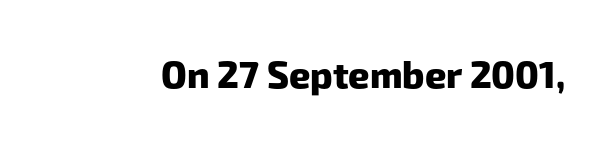
The image shows 37 px heavy sans-serif type; set normal letter spacing, not underlined; low stroke contrast and a medium x-height.
